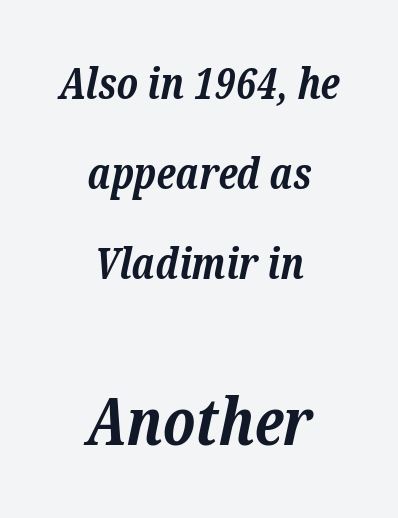
{"serif": "yes", "italic": "yes", "lean": "right", "slant_degrees": 12, "bold": "yes", "weight": "bold", "width": "normal", "stroke_contrast": "low", "x_height": "medium", "monospaced": "no", "underline": "no", "align": "center", "line_spacing": "loose", "line_spacing_ratio": 2.09, "letter_spacing": "normal", "letter_spacing_em": 0.0, "larger_block": "second", "size_ratio": 1.51, "glyph_px": 65}
